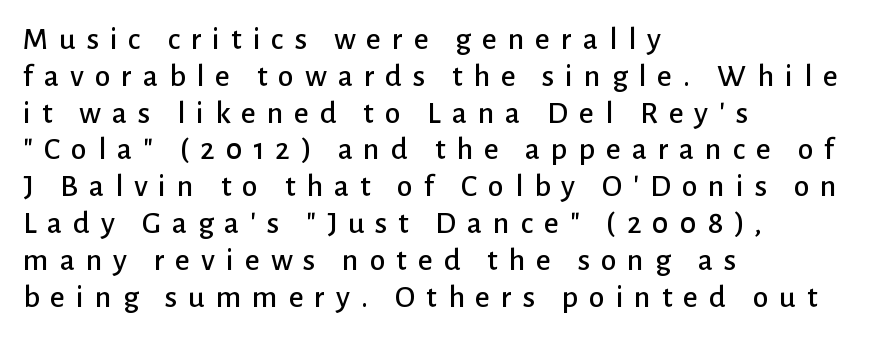
{"serif": "no", "italic": "no", "width": "normal", "stroke_contrast": "low", "x_height": "medium", "monospaced": "no", "underline": "no", "align": "left", "line_spacing": "tight", "line_spacing_ratio": 1.15, "letter_spacing": "wide", "letter_spacing_em": 0.34, "glyph_px": 32}
